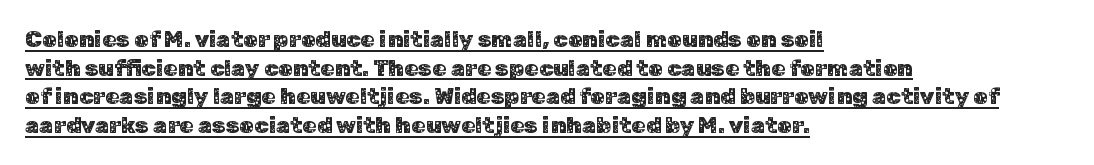
The image shows 23 px text type, upright; set left-aligned, normal line spacing (1.25x), normal letter spacing, underlined.
